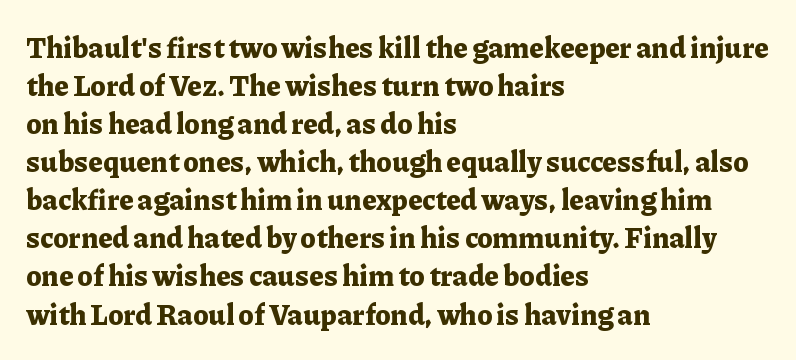
Q: Is the text bold? A: Yes.
Q: Is the text italic (slanted)? A: No, it is upright.
Q: Is the typeface a serif or a sans-serif typeface? A: Serif.
Q: Is the text underlined? A: No.
Q: How is the paragraph aligned? A: Left-aligned.
Q: Is the spacing between letters normal or unusually wide? A: Normal.
Q: Is the spacing between lines tight, normal or loose? A: Normal.
Q: Width (condensed, normal, or wide)? A: Normal.
Q: Stroke contrast? A: Low.
Q: x-height? A: Medium.
Q: Monospaced? A: No.
